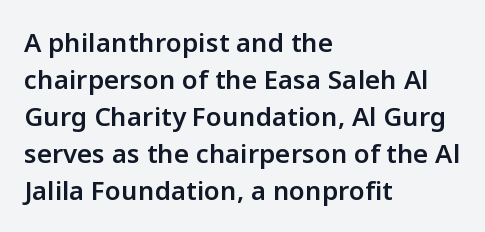
{"italic": "no", "bold": "semi", "underline": "no", "align": "left", "line_spacing": "normal", "line_spacing_ratio": 1.42, "letter_spacing": "normal", "letter_spacing_em": 0.0, "glyph_px": 26}
